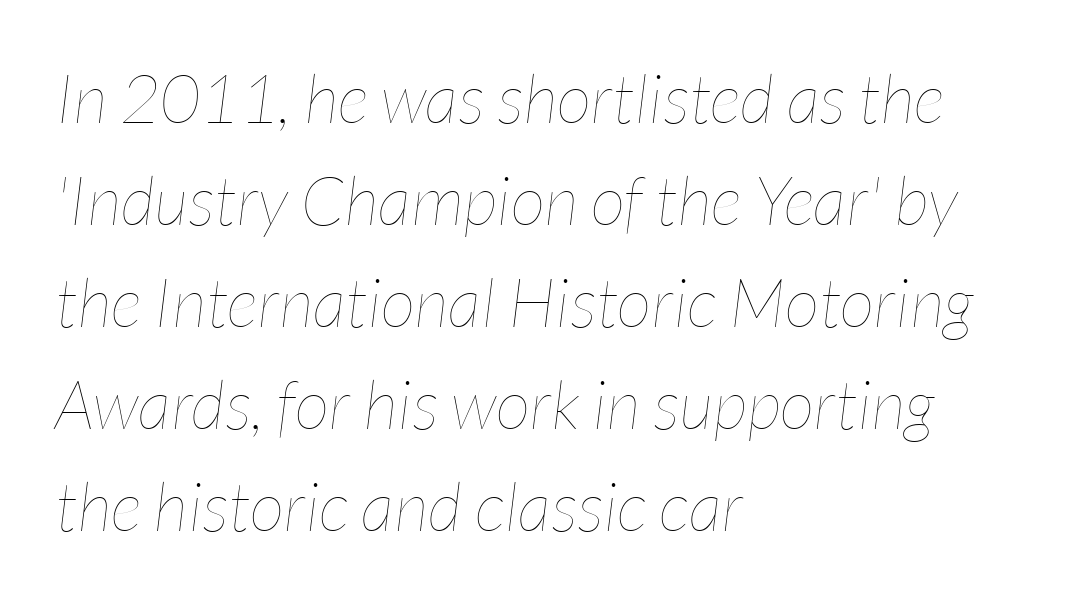
Q: Is the text bold? A: No.
Q: Is the text italic (slanted)? A: Yes, it leans right by about 7 degrees.
Q: Is the text underlined? A: No.
Q: How is the paragraph aligned? A: Left-aligned.
Q: Is the spacing between letters normal or unusually wide? A: Normal.
Q: Is the spacing between lines tight, normal or loose? A: Normal.
Q: Width (condensed, normal, or wide)? A: Condensed.
Q: Stroke contrast? A: Low.
Q: x-height? A: Medium.
Q: Monospaced? A: No.
